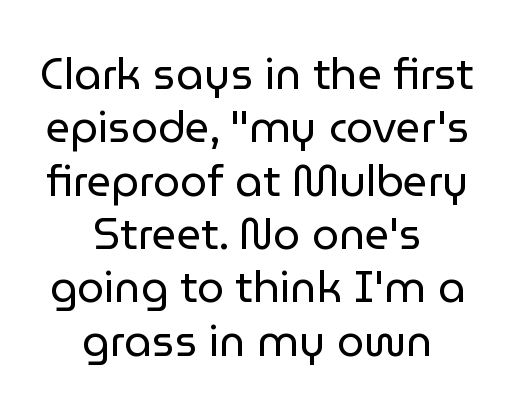
Q: Is the text bold? A: No.
Q: Is the text italic (slanted)? A: No, it is upright.
Q: Is the typeface a serif or a sans-serif typeface? A: Sans-serif.
Q: Is the text underlined? A: No.
Q: How is the paragraph aligned? A: Centered.
Q: Is the spacing between letters normal or unusually wide? A: Normal.
Q: Width (condensed, normal, or wide)? A: Normal.
Q: Stroke contrast? A: Low.
Q: x-height? A: Medium.
Q: Monospaced? A: No.
